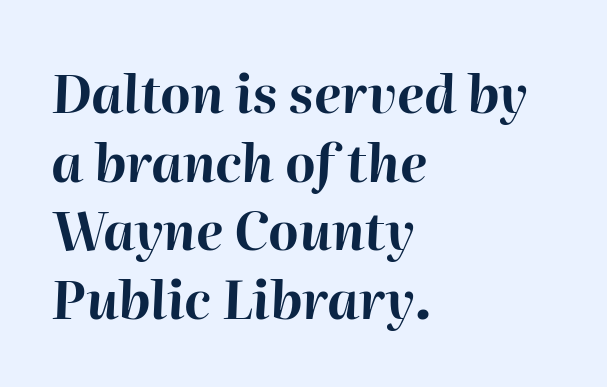
The rendering uses a bold face; every stroke is thick and dark. The setting favours the left margin, as ordinary paragraphs usually do. Is the letter spacing exaggerated? No — it looks like the ordinary default. Slanted lettering throughout. The glyphs are unaccompanied by any horizontal stroke below them.
